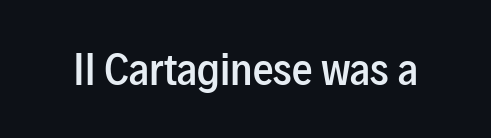
Q: Is the text bold? A: Semi-bold.
Q: Is the text italic (slanted)? A: No, it is upright.
Q: Is the typeface a serif or a sans-serif typeface? A: Sans-serif.
Q: Is the text underlined? A: No.
Q: Is the spacing between letters normal or unusually wide? A: Normal.
Q: Width (condensed, normal, or wide)? A: Condensed.
Q: Stroke contrast? A: Low.
Q: x-height? A: Medium.
Q: Monospaced? A: No.
